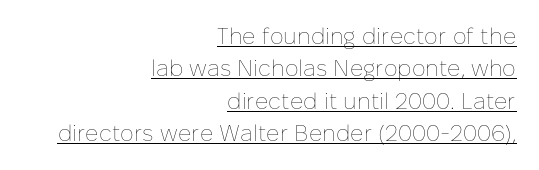
The image shows 23 px text type, upright; set right-aligned, normal line spacing (1.41x), normal letter spacing, underlined.
